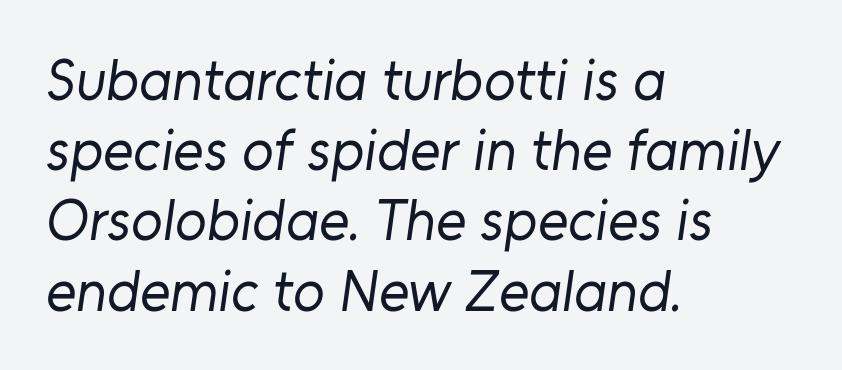
{"serif": "no", "bold": "no", "weight": "regular", "width": "normal", "stroke_contrast": "low", "x_height": "medium", "monospaced": "no", "underline": "no", "align": "left", "line_spacing_ratio": 1.21, "letter_spacing": "normal", "letter_spacing_em": 0.0, "glyph_px": 58}
